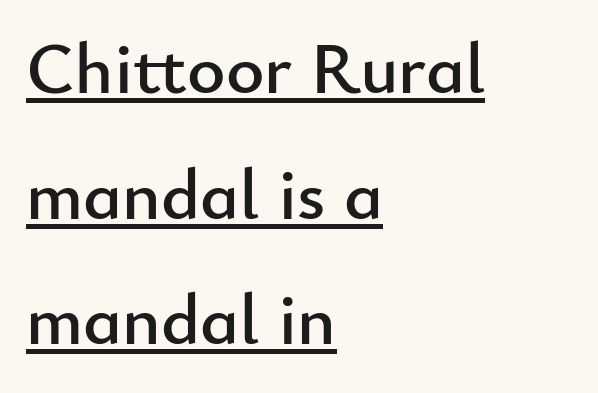
{"serif": "no", "italic": "no", "width": "normal", "stroke_contrast": "low", "x_height": "small", "monospaced": "no", "underline": "yes", "align": "left", "line_spacing_ratio": 1.72, "letter_spacing": "normal", "letter_spacing_em": 0.0, "glyph_px": 73}
